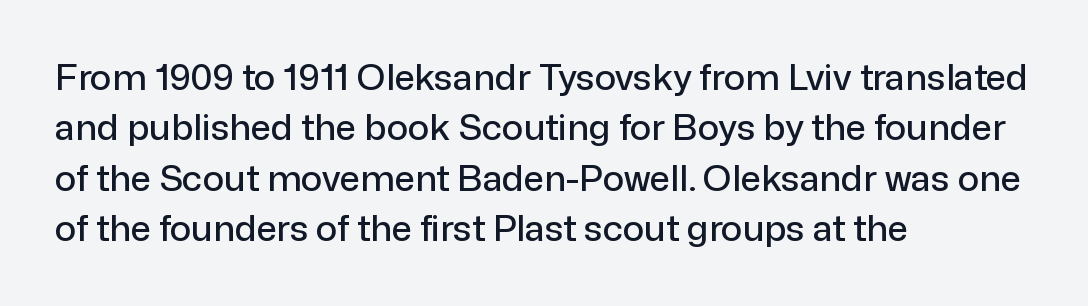
The image shows 36 px sans-serif type, upright; set left-aligned, normal line spacing (1.4x), normal letter spacing, not underlined; low stroke contrast and a medium x-height.
